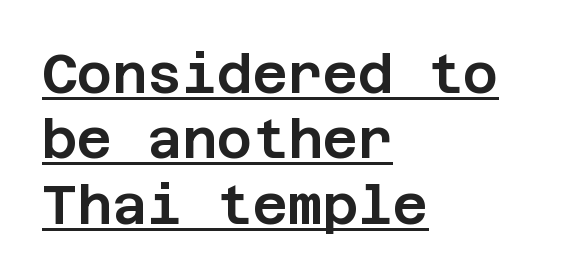
The image shows 54 px sans-serif type, upright; set left-aligned, line spacing 1.21x, normal letter spacing, underlined; low stroke contrast and a large x-height.
